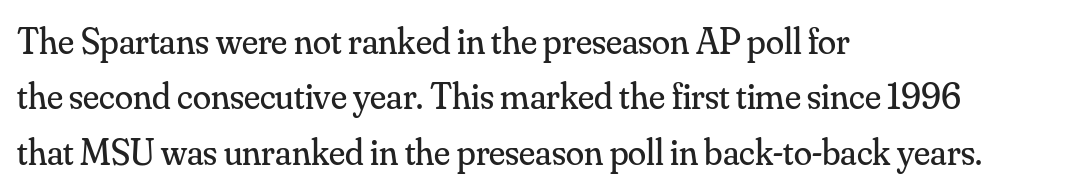
Q: Is the text bold? A: No.
Q: Is the text italic (slanted)? A: No, it is upright.
Q: Is the typeface a serif or a sans-serif typeface? A: Serif.
Q: Is the text underlined? A: No.
Q: How is the paragraph aligned? A: Left-aligned.
Q: Is the spacing between letters normal or unusually wide? A: Normal.
Q: Is the spacing between lines tight, normal or loose? A: Normal.
Q: Width (condensed, normal, or wide)? A: Normal.
Q: Stroke contrast? A: Medium.
Q: x-height? A: Small.
Q: Monospaced? A: No.
